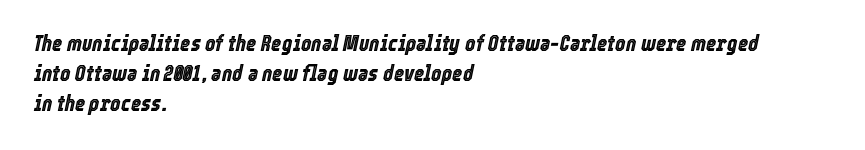
{"italic": "yes", "lean": "right", "slant_degrees": 12, "underline": "no", "align": "left", "line_spacing": "normal", "line_spacing_ratio": 1.36, "letter_spacing": "normal", "letter_spacing_em": 0.0, "glyph_px": 22}
